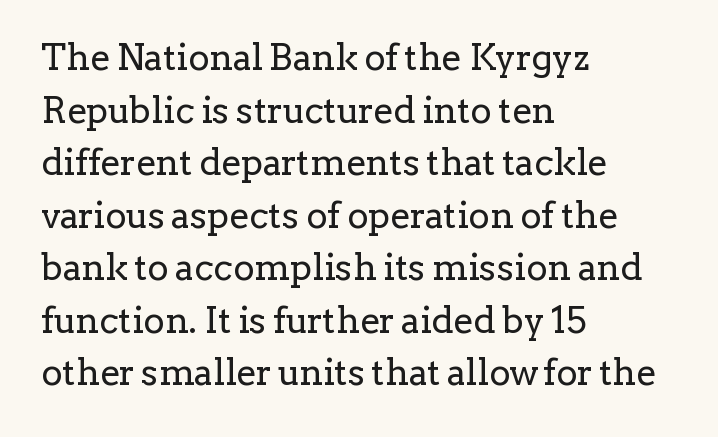
Q: Is the text bold? A: No.
Q: Is the text italic (slanted)? A: No, it is upright.
Q: Is the typeface a serif or a sans-serif typeface? A: Serif.
Q: Is the text underlined? A: No.
Q: How is the paragraph aligned? A: Left-aligned.
Q: Is the spacing between letters normal or unusually wide? A: Normal.
Q: Is the spacing between lines tight, normal or loose? A: Normal.
Q: Width (condensed, normal, or wide)? A: Normal.
Q: Stroke contrast? A: Low.
Q: x-height? A: Medium.
Q: Monospaced? A: No.
